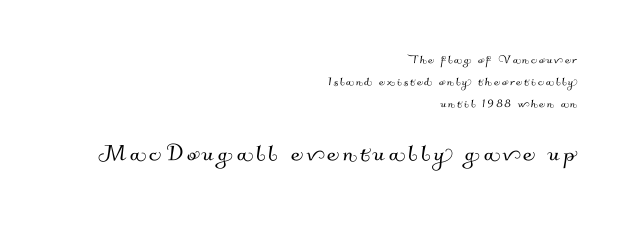
{"serif": "no", "width": "normal", "stroke_contrast": "medium", "x_height": "small", "monospaced": "no", "underline": "no", "align": "right", "line_spacing": "normal", "line_spacing_ratio": 1.58, "larger_block": "second", "size_ratio": 2.0, "glyph_px": 28}
